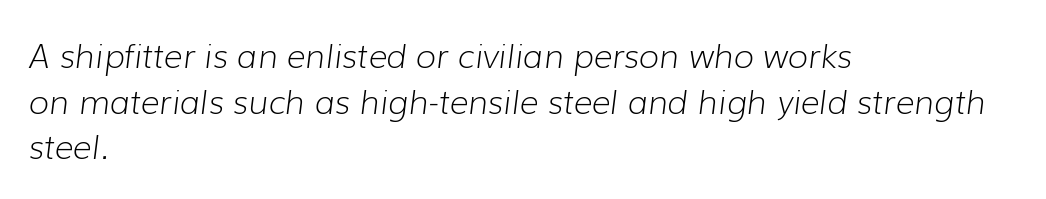
The lettering tilts uniformly, giving the passage an italic look. Regarding leading, the lines here are spaced in the standard way. Here the designer chose a conventional face with non-uniform glyph widths. The strokes are not fattened; the text isn't bold. Horizontally, the lines are justified to the leading edge only. Only glyphs here, with clear space below each row.
